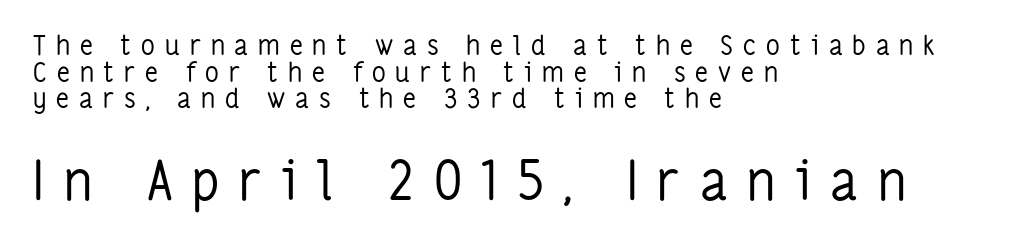
{"serif": "no", "italic": "no", "bold": "no", "weight": "regular", "width": "condensed", "stroke_contrast": "low", "x_height": "medium", "monospaced": "no", "underline": "no", "align": "left", "line_spacing": "tight", "line_spacing_ratio": 0.99, "letter_spacing": "wide", "letter_spacing_em": 0.37, "larger_block": "second", "size_ratio": 2.0, "glyph_px": 54}
